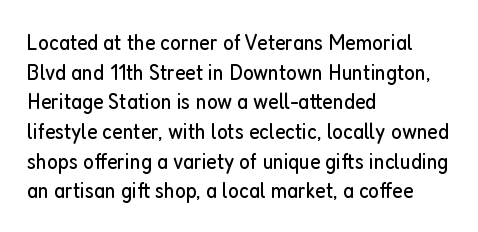
{"italic": "no", "bold": "no", "underline": "no", "align": "left", "line_spacing": "normal", "line_spacing_ratio": 1.29, "letter_spacing": "normal", "letter_spacing_em": 0.0, "glyph_px": 23}
